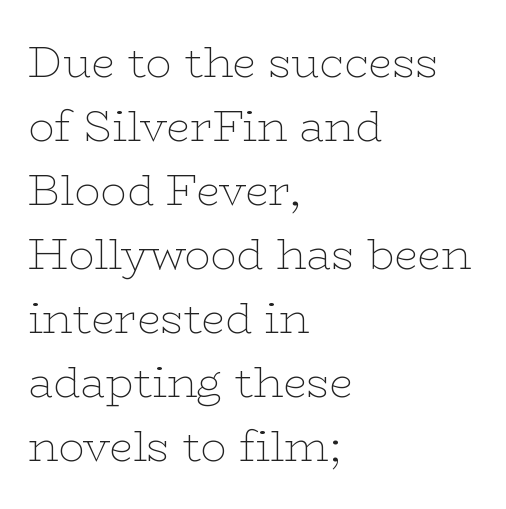
The image shows 43 px thin, wide serif type, upright; set left-aligned, normal line spacing (1.49x), normal letter spacing, not underlined; low stroke contrast and a medium x-height.
